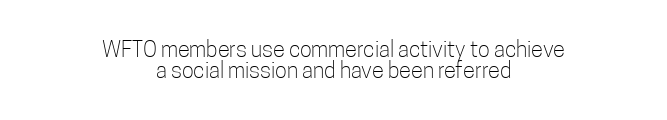
The image shows 22 px text type, upright; set centered, tight line spacing (0.96x), normal letter spacing, not underlined.
